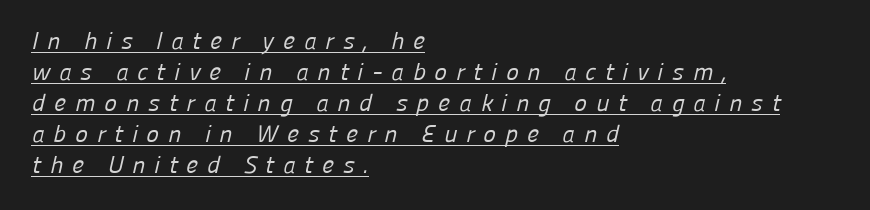
Q: Is the text bold? A: No.
Q: Is the text underlined? A: Yes.
Q: How is the paragraph aligned? A: Left-aligned.
Q: Is the spacing between letters normal or unusually wide? A: Unusually wide.
Q: Is the spacing between lines tight, normal or loose? A: Normal.
